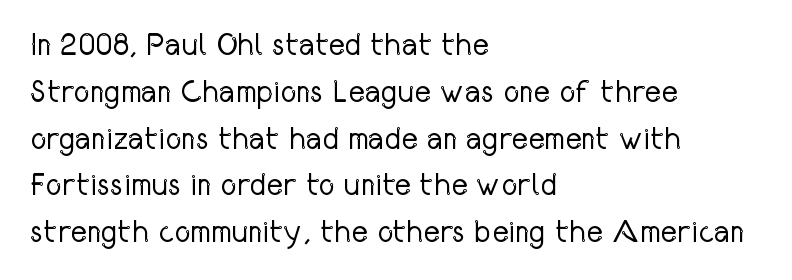
The image shows 31 px regular-weight, condensed sans-serif type, upright; set left-aligned, normal line spacing (1.51x), normal letter spacing, not underlined; low stroke contrast and a medium x-height.
